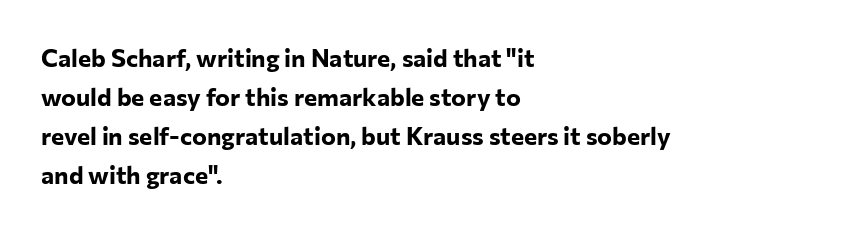
{"italic": "no", "bold": "yes", "underline": "no", "align": "left", "line_spacing": "normal", "line_spacing_ratio": 1.56, "letter_spacing": "normal", "letter_spacing_em": 0.0, "glyph_px": 25}
